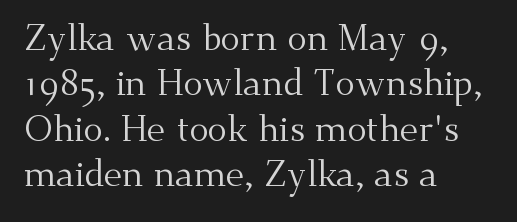
The image shows 36 px regular-weight serif type, upright; set left-aligned, normal line spacing (1.26x), normal letter spacing, not underlined; medium stroke contrast and a small x-height.
